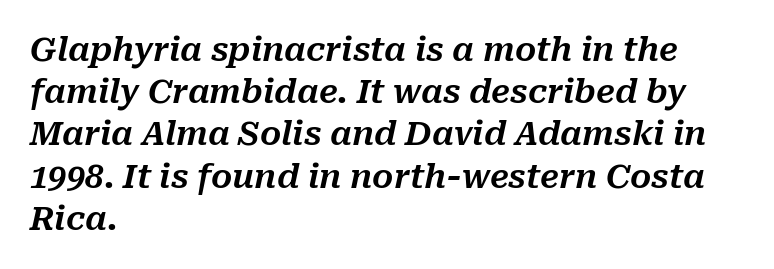
Slanted lettering throughout. Baseline-to-baseline distance is the conventional proportion of letter height. Character widths vary here, with narrow letters taking less room than wide ones. The paragraph has a hard left edge and a soft right edge. These lines keep a tight, regular rhythm from letter to letter. Descender tails drop into unmarked territory.
